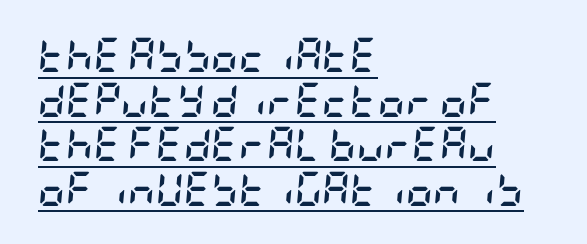
{"italic": "yes", "lean": "right", "slant_degrees": 5, "bold": "yes", "weight": "semibold", "width": "condensed", "stroke_contrast": "low", "x_height": "large", "underline": "yes", "align": "left", "line_spacing": "normal", "line_spacing_ratio": 1.31, "letter_spacing": "normal", "letter_spacing_em": 0.0, "glyph_px": 34}
